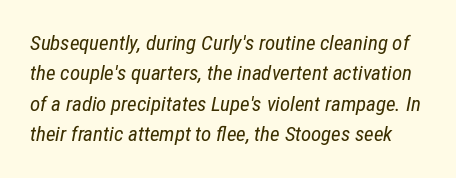
{"italic": "yes", "lean": "right", "slant_degrees": 12, "bold": "no", "underline": "no", "line_spacing": "normal", "line_spacing_ratio": 1.45, "letter_spacing": "normal", "letter_spacing_em": 0.0, "glyph_px": 21}
